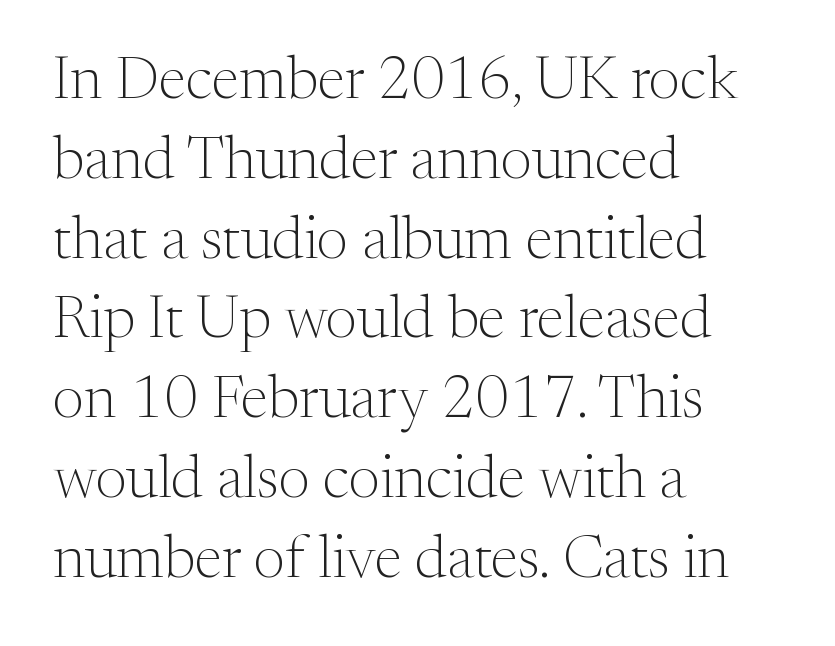
Q: Is the text bold? A: No.
Q: Is the text italic (slanted)? A: No, it is upright.
Q: Is the typeface a serif or a sans-serif typeface? A: Serif.
Q: Is the text underlined? A: No.
Q: How is the paragraph aligned? A: Left-aligned.
Q: Is the spacing between letters normal or unusually wide? A: Normal.
Q: Is the spacing between lines tight, normal or loose? A: Normal.
Q: Width (condensed, normal, or wide)? A: Normal.
Q: Stroke contrast? A: Medium.
Q: x-height? A: Medium.
Q: Monospaced? A: No.
